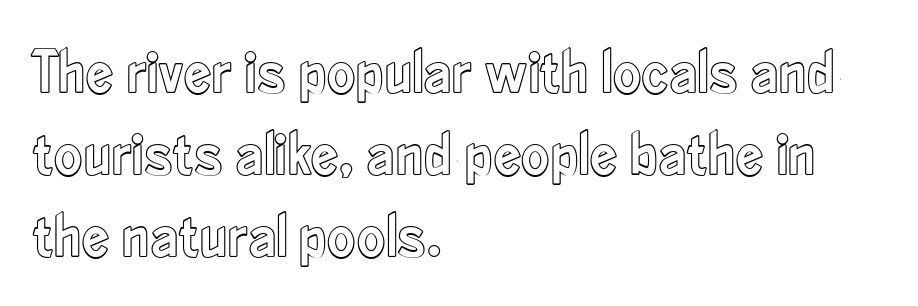
{"italic": "no", "width": "condensed", "x_height": "small", "monospaced": "no", "underline": "no", "align": "left", "line_spacing": "normal", "line_spacing_ratio": 1.32, "letter_spacing": "normal", "letter_spacing_em": 0.0, "glyph_px": 62}
